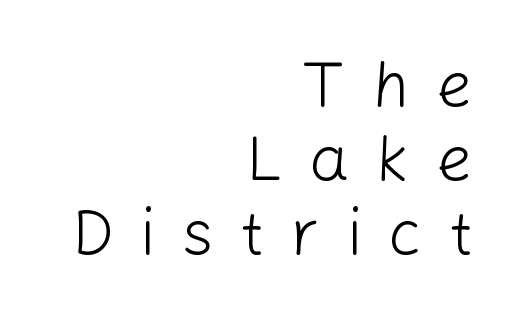
Q: Is the text bold? A: No.
Q: Is the text italic (slanted)? A: No, it is upright.
Q: Is the typeface a serif or a sans-serif typeface? A: Sans-serif.
Q: Is the text underlined? A: No.
Q: How is the paragraph aligned? A: Right-aligned.
Q: Is the spacing between letters normal or unusually wide? A: Unusually wide.
Q: Width (condensed, normal, or wide)? A: Normal.
Q: Stroke contrast? A: Low.
Q: x-height? A: Medium.
Q: Monospaced? A: No.
